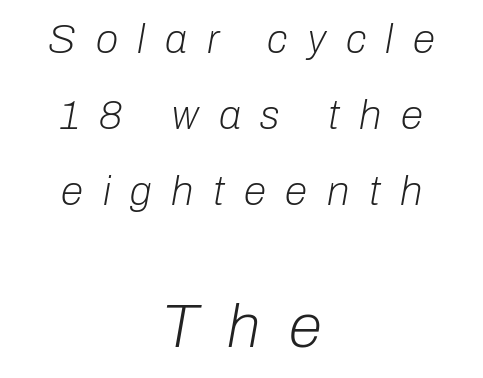
The image shows 61 px light type, italic (leaning right); set centered, line spacing 1.85x, unusually wide letter spacing (+0.48 em), not underlined; the second (bottom) block is 1.49x larger; low stroke contrast and a medium x-height.
